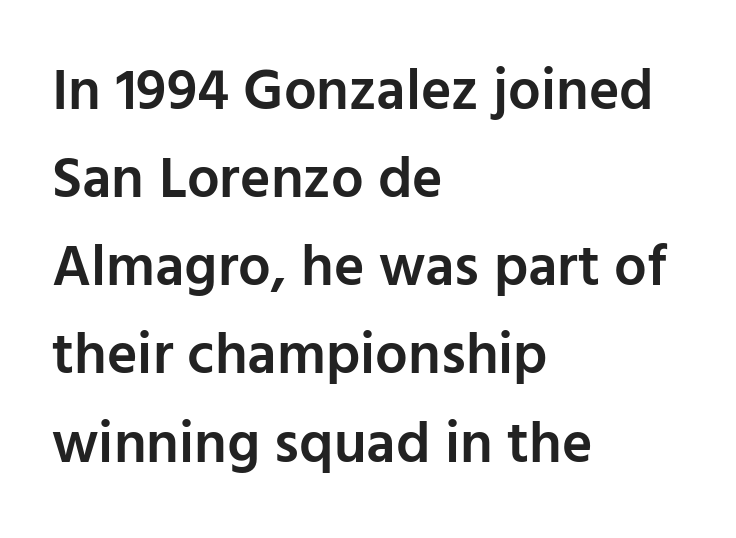
Q: Is the text bold? A: Semi-bold.
Q: Is the text italic (slanted)? A: No, it is upright.
Q: Is the typeface a serif or a sans-serif typeface? A: Sans-serif.
Q: Is the text underlined? A: No.
Q: How is the paragraph aligned? A: Left-aligned.
Q: Is the spacing between letters normal or unusually wide? A: Normal.
Q: Is the spacing between lines tight, normal or loose? A: Normal.
Q: Width (condensed, normal, or wide)? A: Normal.
Q: Stroke contrast? A: Low.
Q: x-height? A: Medium.
Q: Monospaced? A: No.
